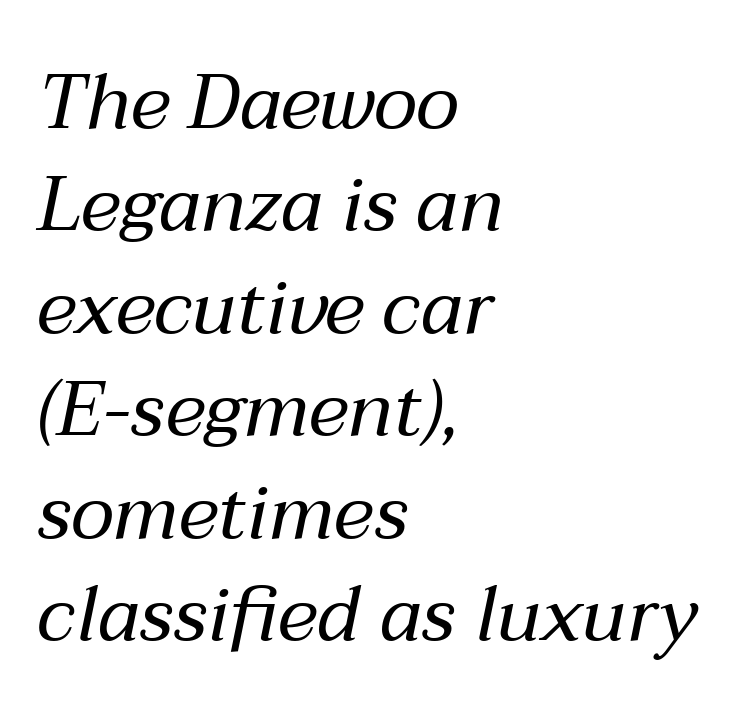
The passage shown is typed in a proportional face where columns would drift. Heft: none added — not bold. A typesetter would call this zero additional tracking. Rows of type keep a routine distance in the vertical direction. Yep, that's italic — everything's leaning. Compared with a centered layout, this one pins lines to the left instead.
